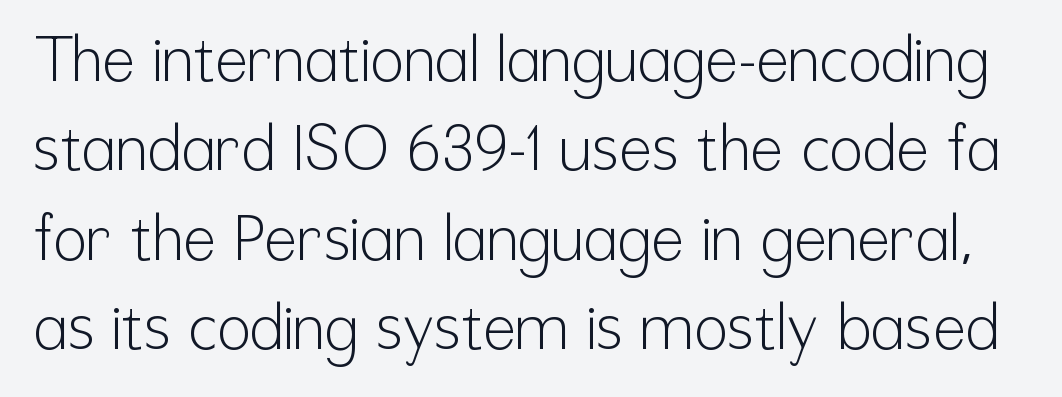
{"serif": "no", "italic": "no", "bold": "no", "weight": "light", "width": "condensed", "stroke_contrast": "low", "x_height": "medium", "monospaced": "no", "underline": "no", "line_spacing": "normal", "line_spacing_ratio": 1.44, "letter_spacing": "normal", "letter_spacing_em": 0.0, "glyph_px": 62}
